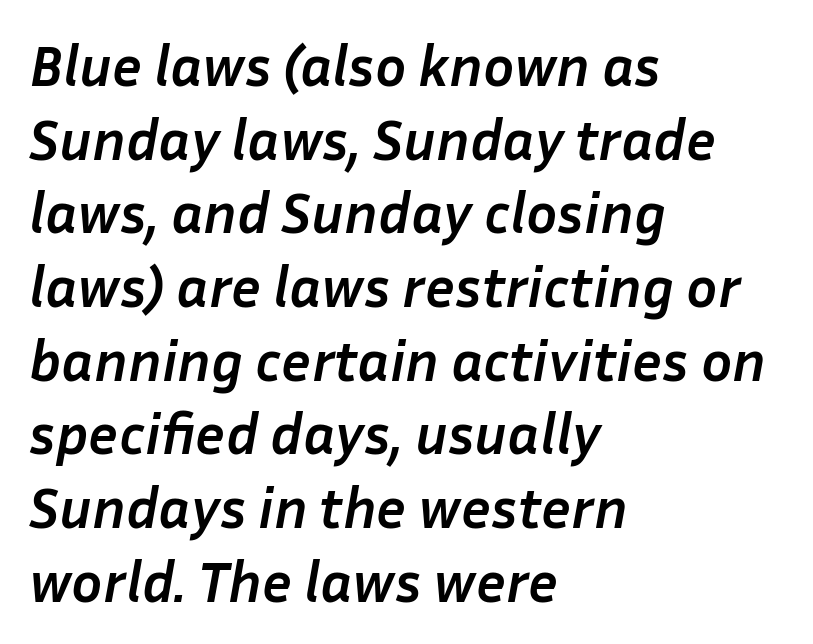
{"italic": "yes", "lean": "right", "slant_degrees": 10, "bold": "yes", "weight": "semibold", "width": "normal", "stroke_contrast": "low", "x_height": "medium", "monospaced": "no", "underline": "no", "align": "left", "line_spacing": "normal", "line_spacing_ratio": 1.27, "letter_spacing": "normal", "letter_spacing_em": 0.0, "glyph_px": 58}
